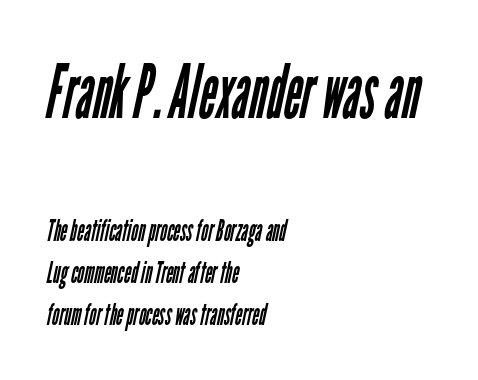
{"serif": "no", "bold": "no", "weight": "regular", "width": "condensed", "stroke_contrast": "low", "x_height": "medium", "monospaced": "no", "underline": "no", "align": "left", "line_spacing": "normal", "line_spacing_ratio": 1.4, "letter_spacing": "normal", "letter_spacing_em": 0.0, "larger_block": "first", "size_ratio": 2.5, "glyph_px": 75}
